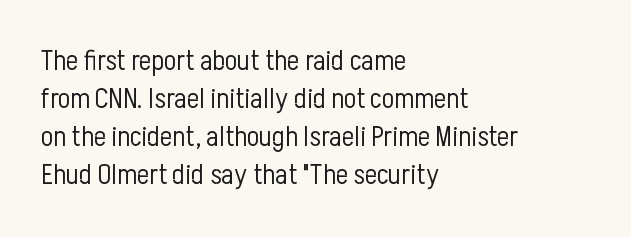
Q: Is the text bold? A: No.
Q: Is the text italic (slanted)? A: No, it is upright.
Q: Is the typeface a serif or a sans-serif typeface? A: Sans-serif.
Q: Is the text underlined? A: No.
Q: How is the paragraph aligned? A: Left-aligned.
Q: Is the spacing between letters normal or unusually wide? A: Normal.
Q: Is the spacing between lines tight, normal or loose? A: Normal.
Q: Width (condensed, normal, or wide)? A: Condensed.
Q: Stroke contrast? A: Low.
Q: x-height? A: Medium.
Q: Monospaced? A: No.
